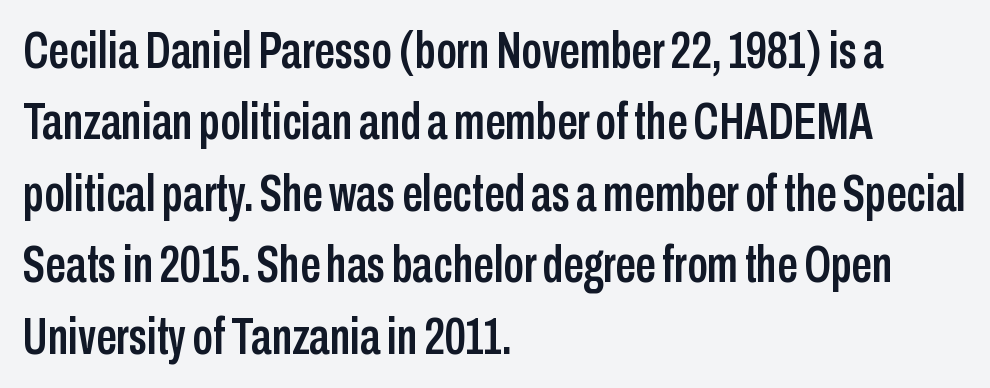
The image shows 51 px condensed sans-serif type, upright; set left-aligned, normal line spacing (1.4x), normal letter spacing, not underlined; low stroke contrast and a medium x-height.
